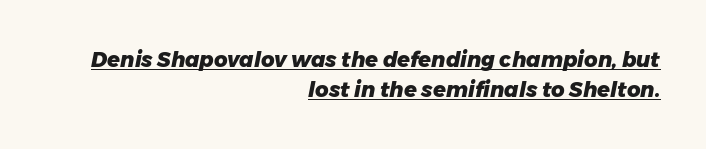
Q: Is the text bold? A: Yes.
Q: Is the text italic (slanted)? A: Yes, it leans right by about 11 degrees.
Q: Is the text underlined? A: Yes.
Q: How is the paragraph aligned? A: Right-aligned.
Q: Is the spacing between letters normal or unusually wide? A: Normal.
Q: Is the spacing between lines tight, normal or loose? A: Normal.
